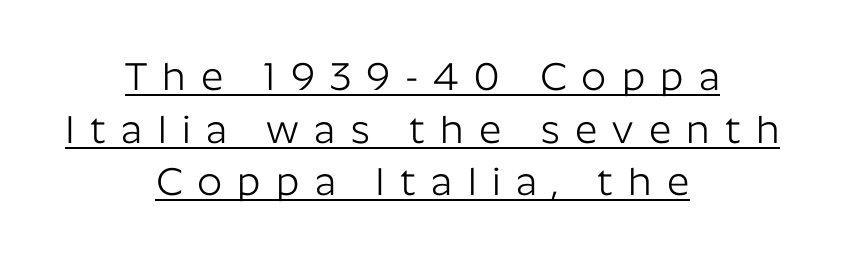
{"serif": "no", "italic": "no", "bold": "no", "weight": "light", "width": "normal", "stroke_contrast": "low", "x_height": "medium", "monospaced": "no", "underline": "yes", "align": "center", "line_spacing": "normal", "line_spacing_ratio": 1.35, "letter_spacing": "wide", "letter_spacing_em": 0.39, "glyph_px": 39}
